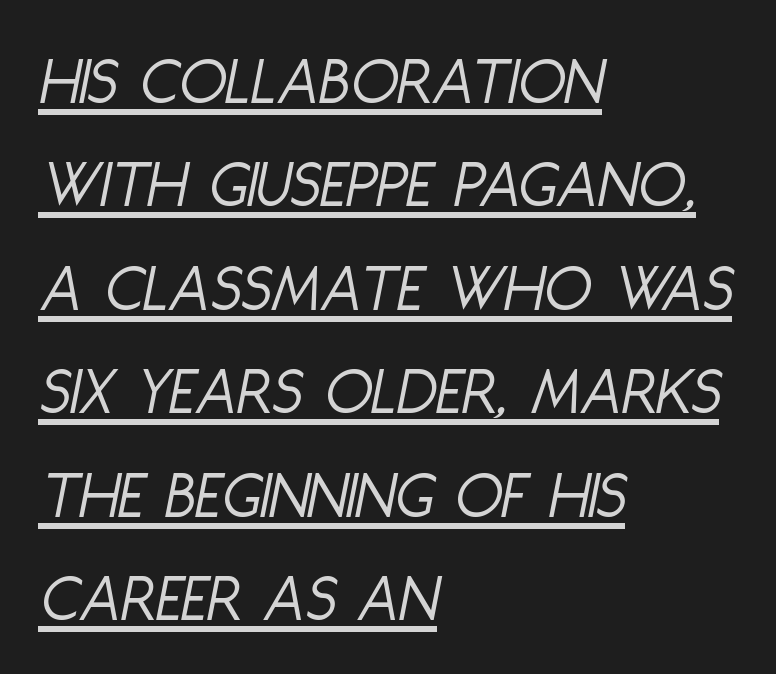
{"italic": "yes", "lean": "right", "slant_degrees": 11, "bold": "no", "weight": "light", "width": "condensed", "stroke_contrast": "low", "x_height": "large", "monospaced": "no", "underline": "yes", "align": "left", "line_spacing": "normal", "line_spacing_ratio": 1.5, "letter_spacing": "normal", "letter_spacing_em": 0.0, "glyph_px": 69}
